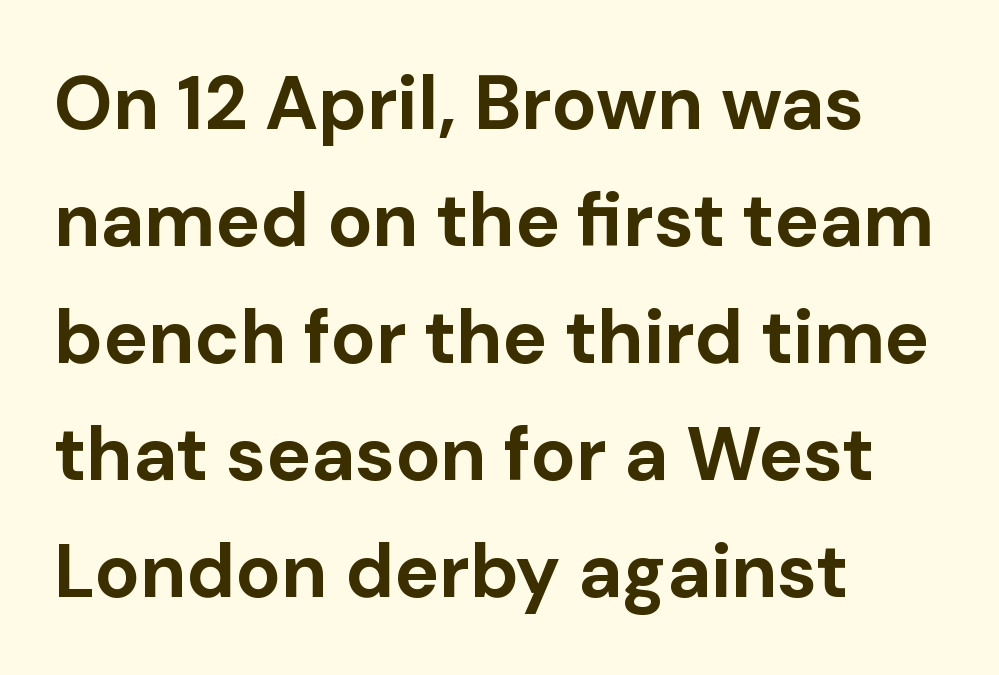
Typesetter's note: full bold, strokes at maximum text heaviness. The face used here is proportionally spaced, like ordinary book or web type. Reading down the block, your eye returns to a fixed left position each line. Honestly, the letter spacing is just normal — you wouldn't notice it.
